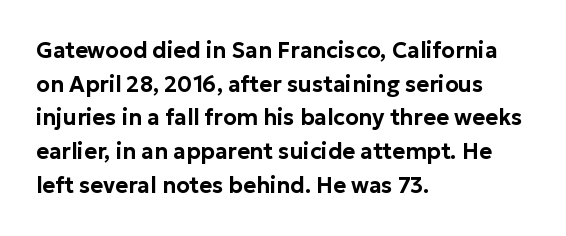
One glance says typical: line gaps are just what's usual. The letters stand upright; this is a roman face. The gap between lines stays unmarked. These lines keep a tight, regular rhythm from letter to letter. Casual observation: everything's shoved over to the left.
